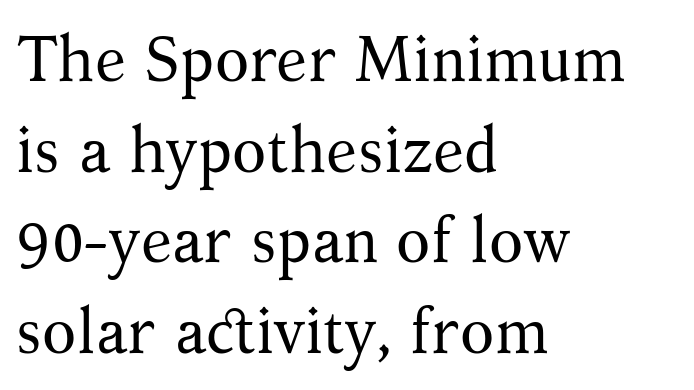
Varying glyph widths throughout — classic text-font behaviour. The designer went with a serif here, giving each stem small feet. The passage shown is not underscored anywhere. Vertically, the passage feels balanced, rows spaced as you'd expect.
